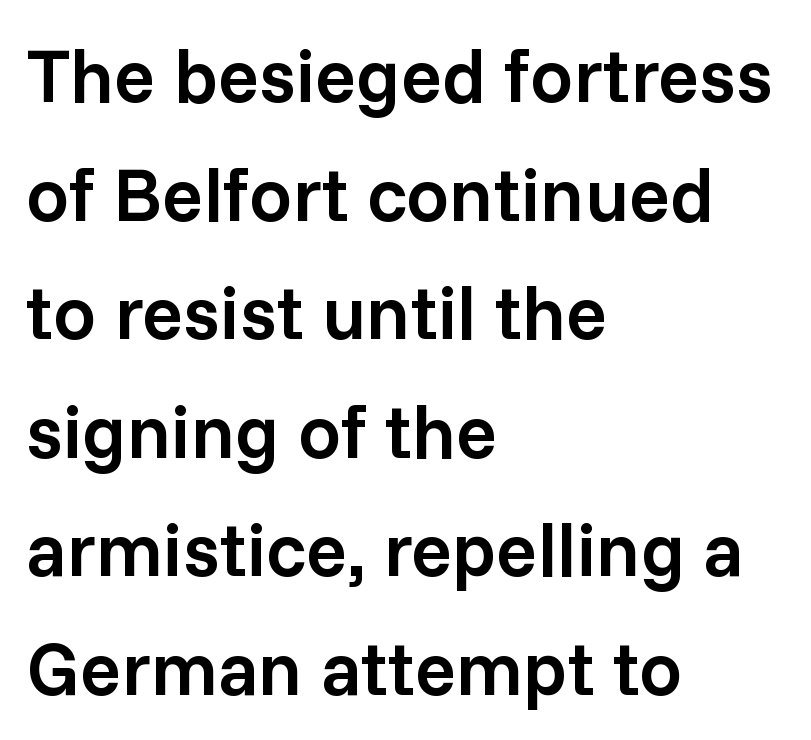
{"serif": "no", "italic": "no", "bold": "semi", "weight": "semibold", "width": "normal", "stroke_contrast": "low", "x_height": "medium", "monospaced": "no", "underline": "no", "align": "left", "line_spacing": "normal", "line_spacing_ratio": 1.56, "letter_spacing": "normal", "letter_spacing_em": 0.0, "glyph_px": 76}
